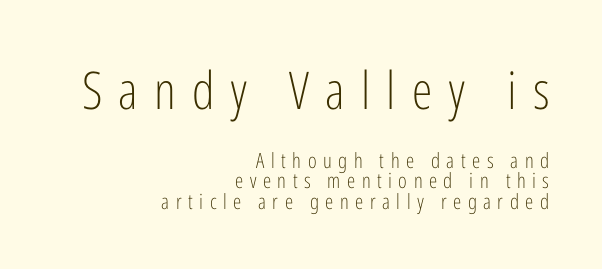
Quick note: interline space is minimal. The axis of the letterforms is exactly vertical. Tracking here is generous; glyphs stand well apart from one another. Size contrast runs from large at the top to small at the bottom. The rendering uses natural spacing where letterforms have individual widths. Anything drawn beneath the words? Only blank space.
